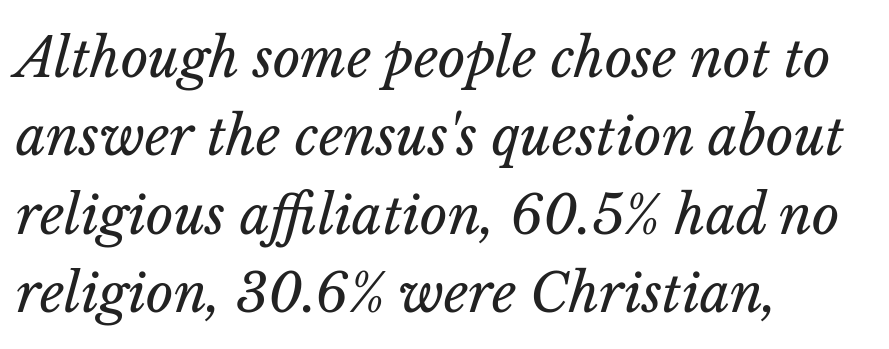
The image shows 53 px regular-weight type, italic (leaning right); set left-aligned, normal line spacing (1.48x), normal letter spacing, not underlined; low stroke contrast and a medium x-height.
